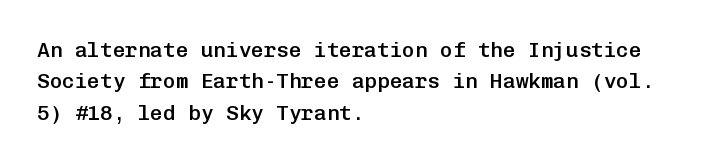
The glyphs have the mass of a demibold cut, below bold. The compositor pushed each line to the left boundary. The passage shown is not underscored anywhere. Caption: standard tracking, unaltered. Reading down the column, the eye jumps a familiar distance to each next line. The axis of the letterforms is exactly vertical.
